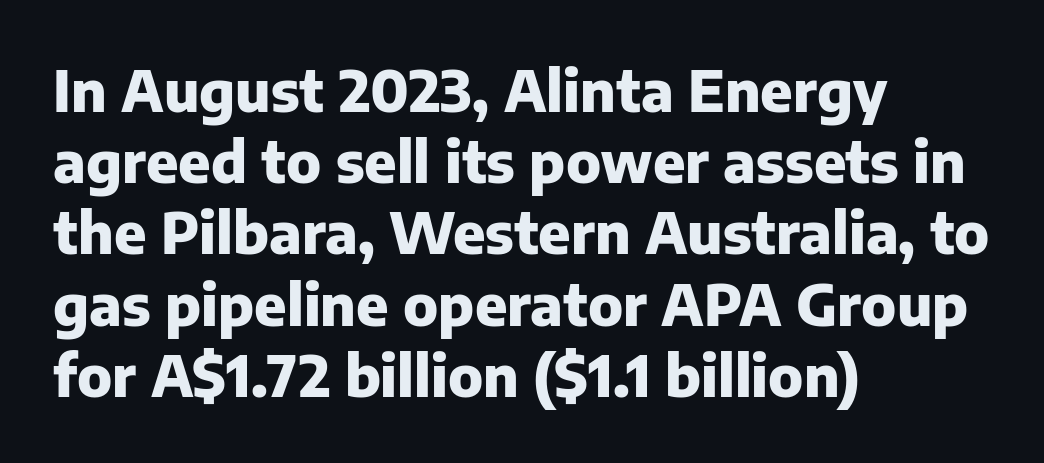
Caption: standard tracking, unaltered. The rendering uses a bold face; every stroke is thick and dark. Where is the straight margin? On the left. This sample has the flowing, uneven cadence of proportional lettering. Regular leading.
